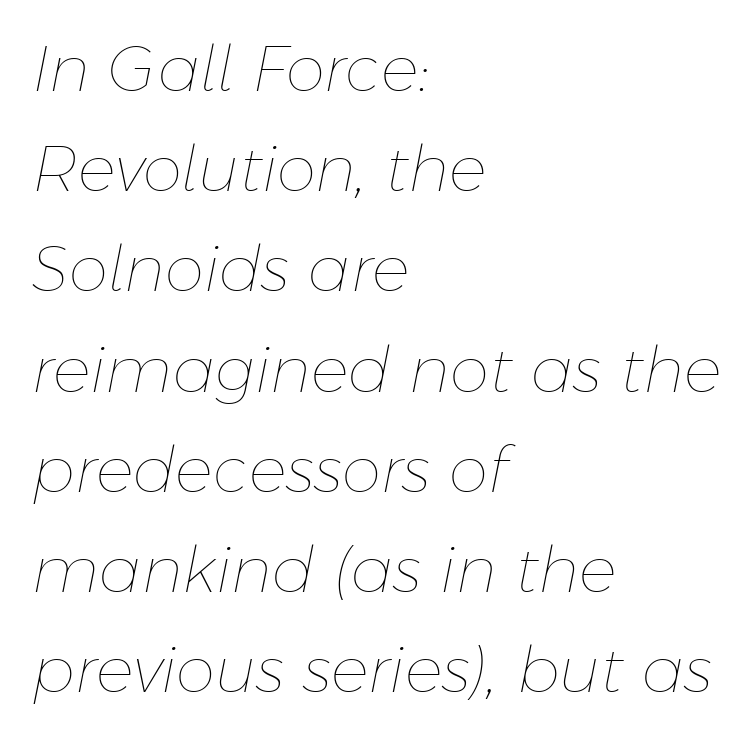
A typesetter would call this proportional, since set widths differ per character. The typography opts for an oblique posture over an upright one. Compared with typical body copy, the letter spacing here is the same. Quick note: underline off. Vertically, the passage feels balanced, rows spaced as you'd expect.
